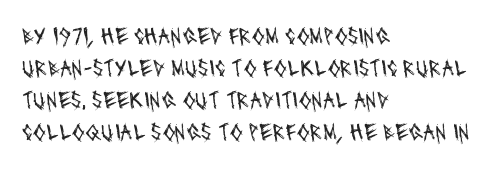
Q: Is the text bold? A: No.
Q: Is the text underlined? A: No.
Q: How is the paragraph aligned? A: Left-aligned.
Q: Is the spacing between letters normal or unusually wide? A: Normal.
Q: Is the spacing between lines tight, normal or loose? A: Normal.
